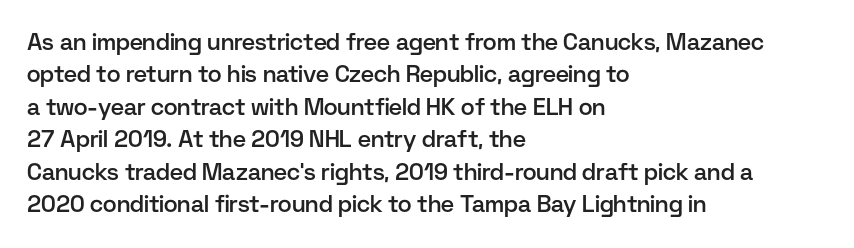
Q: Is the text bold? A: Semi-bold.
Q: Is the text italic (slanted)? A: No, it is upright.
Q: Is the text underlined? A: No.
Q: How is the paragraph aligned? A: Left-aligned.
Q: Is the spacing between letters normal or unusually wide? A: Normal.
Q: Is the spacing between lines tight, normal or loose? A: Normal.
